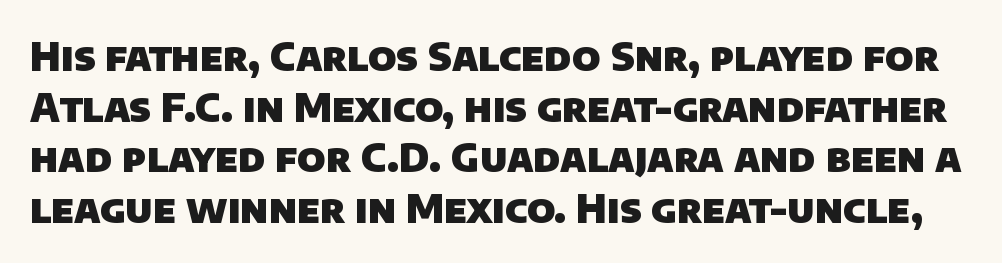
{"serif": "no", "bold": "yes", "weight": "heavy", "width": "normal", "stroke_contrast": "low", "x_height": "large", "monospaced": "no", "underline": "no", "line_spacing": "normal", "line_spacing_ratio": 1.3, "letter_spacing": "normal", "letter_spacing_em": 0.0, "glyph_px": 39}
